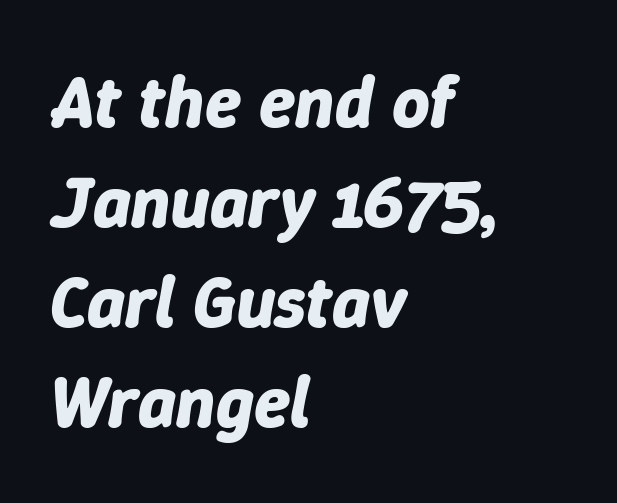
The image shows 73 px bold type, italic (leaning right); set left-aligned, normal line spacing (1.37x), normal letter spacing, not underlined; low stroke contrast and a medium x-height.
